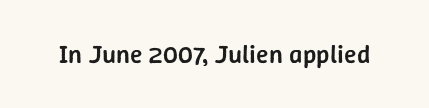
Ascenders rise straight up at ninety degrees. The typesetting leans somewhat heavy: a semibold. Observe the ordinary spacing: letters are neighbours, not strangers. Only glyphs here, with clear space below each row.
